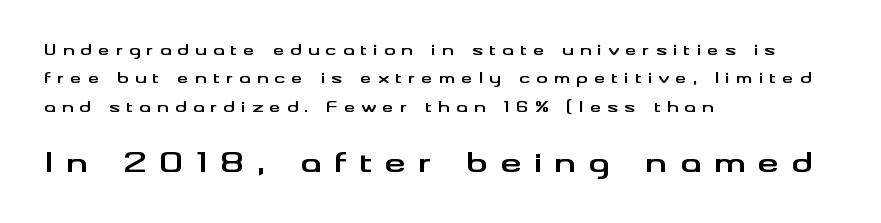
Q: Is the text bold? A: Yes.
Q: Is the text italic (slanted)? A: No, it is upright.
Q: Is the text underlined? A: No.
Q: How is the paragraph aligned? A: Left-aligned.
Q: Is the spacing between letters normal or unusually wide? A: Unusually wide.
Q: Is the spacing between lines tight, normal or loose? A: Loose.
Q: Which block of text is set in a larger size, the first (top) or the second (bottom)? A: The second (bottom) one.
